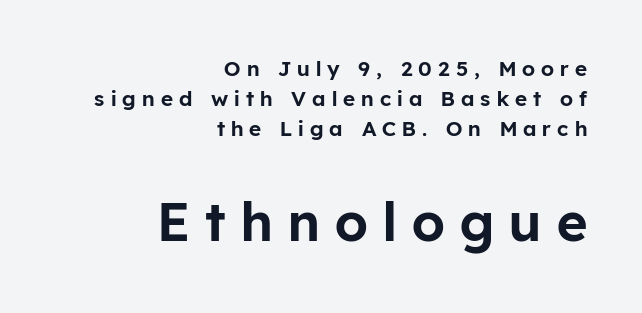
{"serif": "no", "italic": "no", "width": "normal", "stroke_contrast": "low", "x_height": "medium", "monospaced": "no", "underline": "no", "align": "right", "line_spacing": "normal", "line_spacing_ratio": 1.44, "letter_spacing": "wide", "letter_spacing_em": 0.29, "larger_block": "second", "size_ratio": 2.52, "glyph_px": 53}
